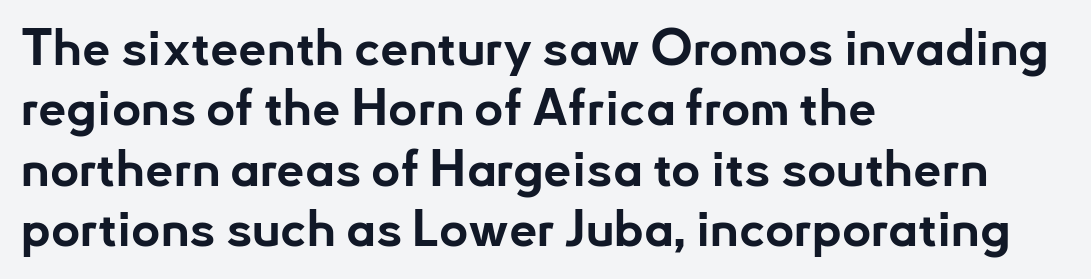
The strokes are fattened all the way to bold. The tracking reads as untouched default to a designer's eye. All the whitespace from short lines collects on the right. The font family rendered here belongs to the sans-serif group. The face used here is proportionally spaced, like ordinary book or web type. The specimen reads as upright at a glance.
